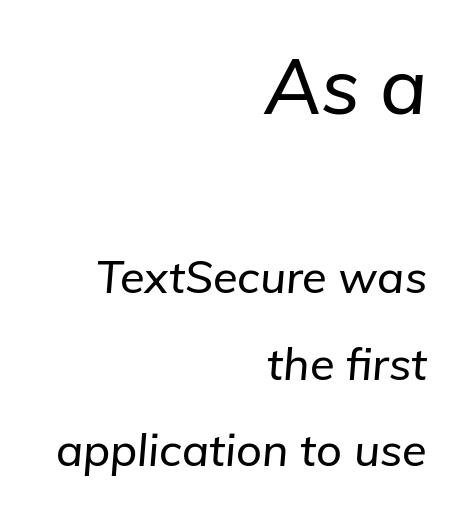
Q: Is the text italic (slanted)? A: Yes, it leans right by about 5 degrees.
Q: Is the text underlined? A: No.
Q: How is the paragraph aligned? A: Right-aligned.
Q: Is the spacing between letters normal or unusually wide? A: Normal.
Q: Is the spacing between lines tight, normal or loose? A: Loose.
Q: Which block of text is set in a larger size, the first (top) or the second (bottom)? A: The first (top) one.
Q: Width (condensed, normal, or wide)? A: Normal.
Q: Stroke contrast? A: Low.
Q: x-height? A: Medium.
Q: Monospaced? A: No.
